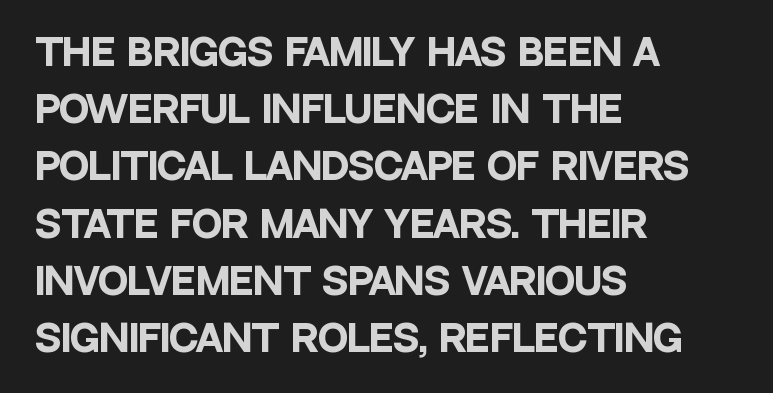
The image shows 36 px heavy, condensed sans-serif type, upright; set left-aligned, normal line spacing (1.59x), normal letter spacing, not underlined; low stroke contrast and a large x-height.
